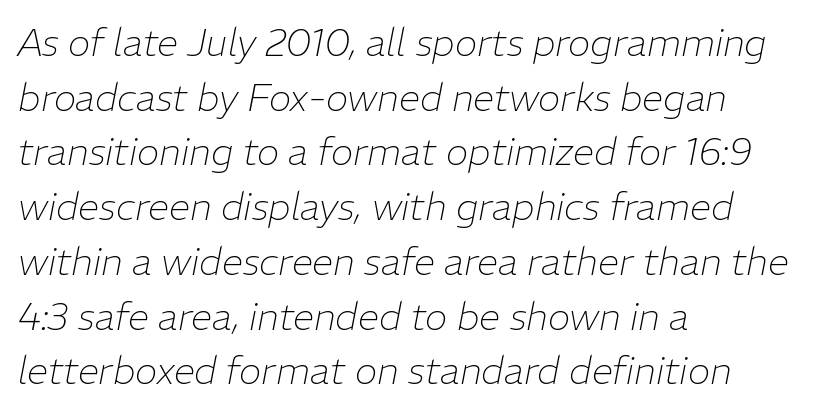
Normally led — the rows are evenly, conventionally spaced. Letters rest on an invisible, unmarked baseline. Glyph-to-glyph distance matches everyday printed text. Here the designer chose a conventional face with non-uniform glyph widths. Slanted lettering throughout.
